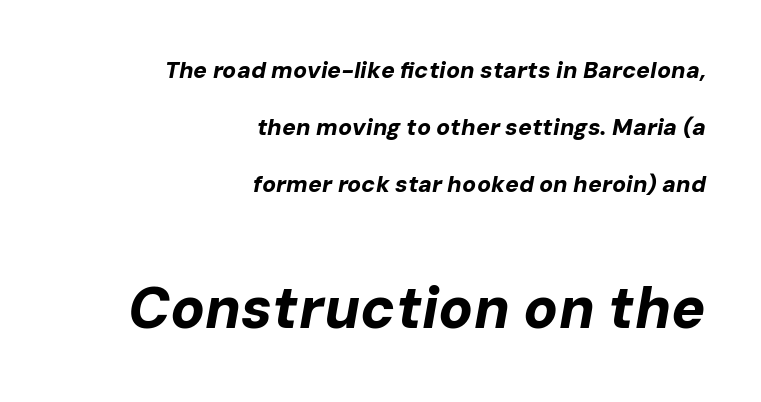
{"italic": "yes", "lean": "right", "slant_degrees": 10, "bold": "yes", "weight": "bold", "width": "normal", "stroke_contrast": "low", "x_height": "medium", "monospaced": "no", "underline": "no", "align": "right", "line_spacing": "loose", "line_spacing_ratio": 2.47, "letter_spacing": "normal", "letter_spacing_em": 0.0, "larger_block": "second", "size_ratio": 2.48, "glyph_px": 57}
